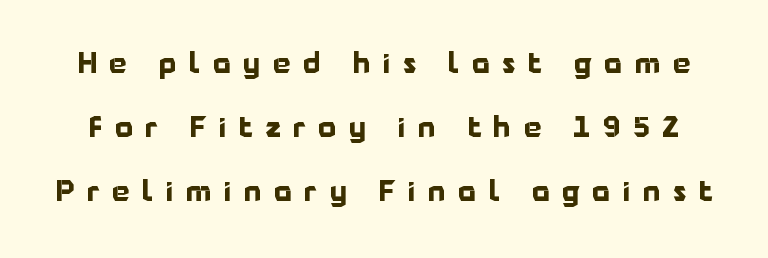
The image shows 28 px bold sans-serif type, upright; set loose line spacing (2.29x), unusually wide letter spacing (+0.45 em), not underlined; low stroke contrast and a medium x-height.
